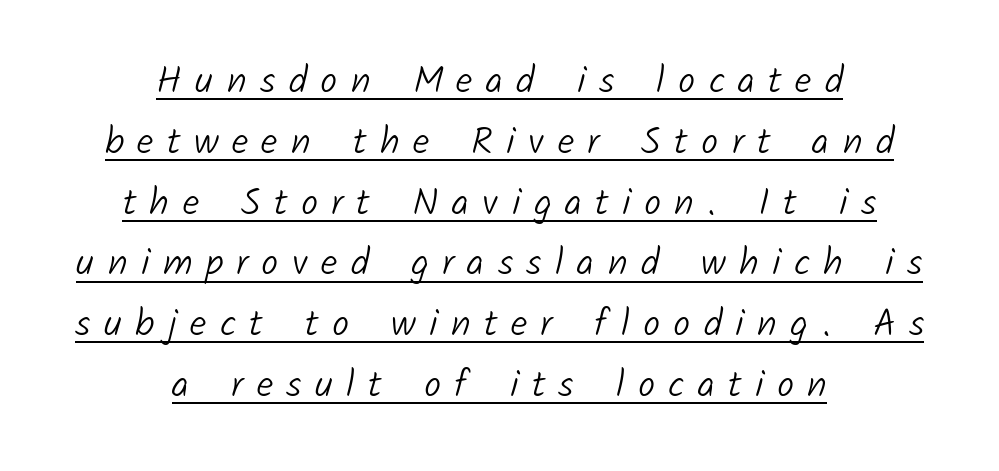
The image shows 38 px light sans-serif type; set centered, normal line spacing (1.6x), unusually wide letter spacing (+0.35 em), underlined; low stroke contrast and a medium x-height.
